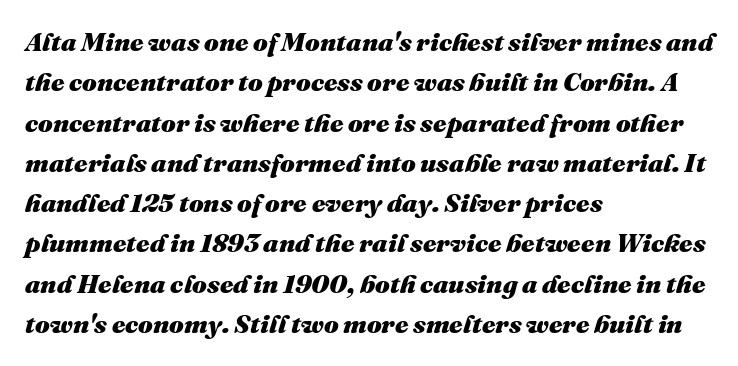
The image shows 26 px bold type, italic (leaning right); set left-aligned, normal line spacing (1.55x), normal letter spacing, not underlined.
